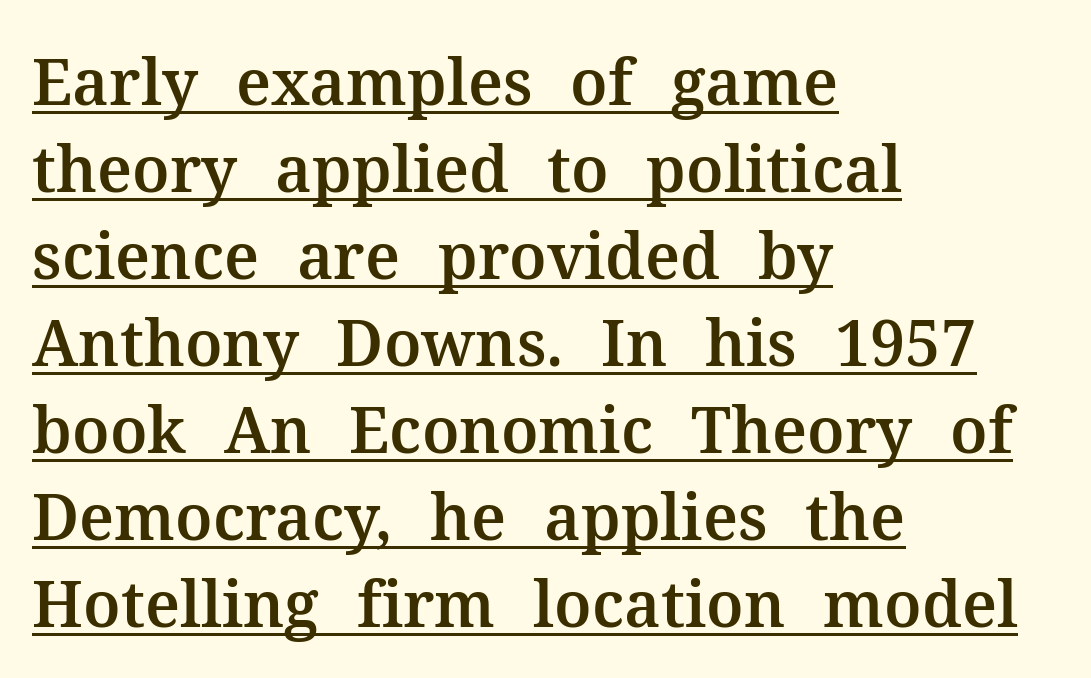
Notice how descenders clear the ascenders below comfortably — that's standard leading. No extra tracking has been applied to these lines. Line starts are locked; line ends wander. The text was rendered using a seriffed face with decorative stroke endings. Character widths vary here, with narrow letters taking less room than wide ones.
